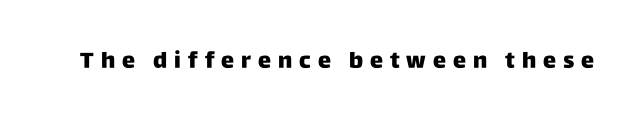
This sample uses an upright cut, with every glyph sitting square on the baseline. In terms of letterspacing, this is a distinctly airy, spread setting. The glyphs are unaccompanied by any horizontal stroke below them. A dark, heavy texture on the line: the type is bold.
